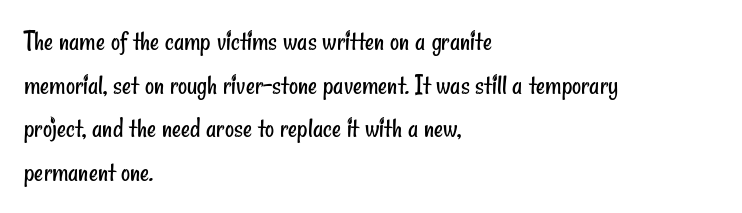
Q: Is the text bold? A: No.
Q: Is the typeface a serif or a sans-serif typeface? A: Sans-serif.
Q: Is the text underlined? A: No.
Q: How is the paragraph aligned? A: Left-aligned.
Q: Is the spacing between letters normal or unusually wide? A: Normal.
Q: Is the spacing between lines tight, normal or loose? A: Normal.
Q: Width (condensed, normal, or wide)? A: Condensed.
Q: Stroke contrast? A: Low.
Q: x-height? A: Small.
Q: Monospaced? A: No.
